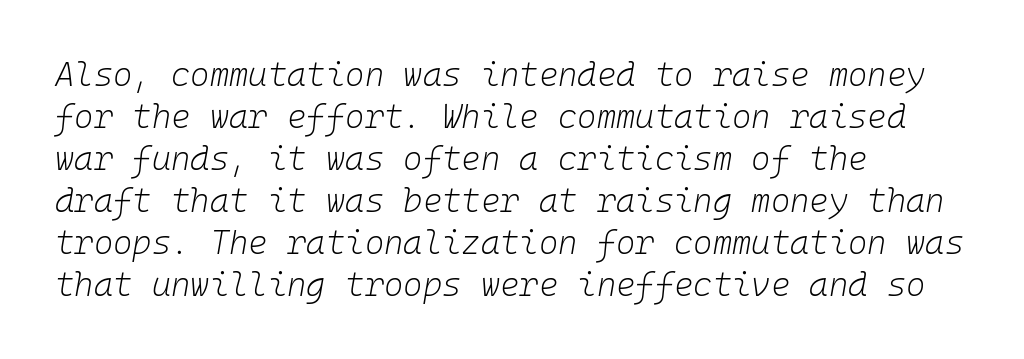
The image shows 33 px light type, italic (leaning right), monospaced; set left-aligned, normal line spacing (1.27x), normal letter spacing, not underlined; low stroke contrast and a medium x-height.
